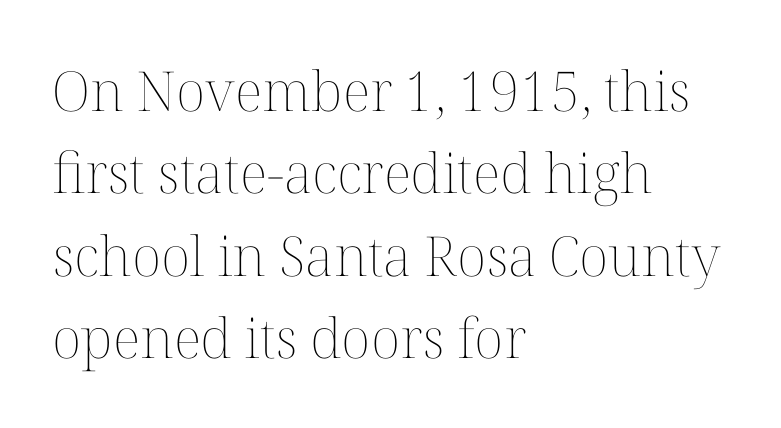
Q: Is the text bold? A: No.
Q: Is the text italic (slanted)? A: No, it is upright.
Q: Is the text underlined? A: No.
Q: How is the paragraph aligned? A: Left-aligned.
Q: Is the spacing between letters normal or unusually wide? A: Normal.
Q: Is the spacing between lines tight, normal or loose? A: Normal.
Q: Width (condensed, normal, or wide)? A: Normal.
Q: Stroke contrast? A: Medium.
Q: x-height? A: Medium.
Q: Monospaced? A: No.
